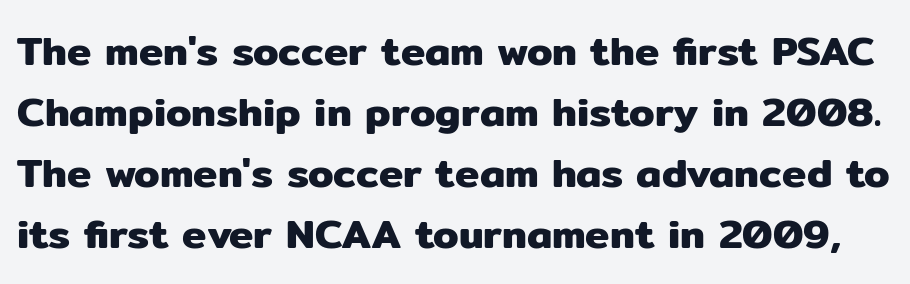
{"serif": "no", "italic": "no", "width": "normal", "stroke_contrast": "low", "x_height": "medium", "monospaced": "no", "underline": "no", "line_spacing": "normal", "line_spacing_ratio": 1.49, "letter_spacing": "normal", "letter_spacing_em": 0.0, "glyph_px": 41}
